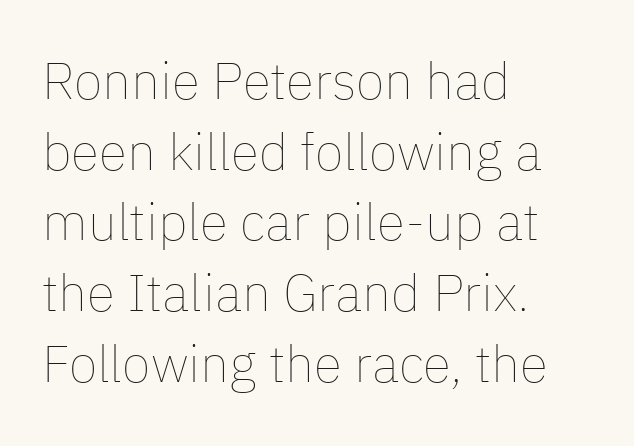
{"italic": "no", "bold": "no", "weight": "thin", "width": "normal", "stroke_contrast": "low", "x_height": "medium", "monospaced": "no", "underline": "no", "align": "left", "line_spacing": "normal", "line_spacing_ratio": 1.36, "letter_spacing": "normal", "letter_spacing_em": 0.0, "glyph_px": 52}
